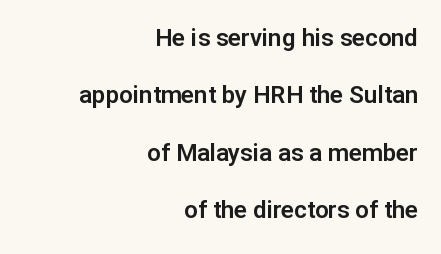
Q: Is the text italic (slanted)? A: No, it is upright.
Q: Is the text underlined? A: No.
Q: How is the paragraph aligned? A: Right-aligned.
Q: Is the spacing between letters normal or unusually wide? A: Normal.
Q: Is the spacing between lines tight, normal or loose? A: Loose.
